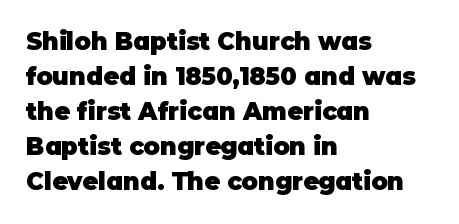
A classic flush-left, rag-right setting is used for this passage. The strokes are fattened all the way to bold. Plain, unruled lines of type. Tracking value appears to be zero — textbook default spacing.
